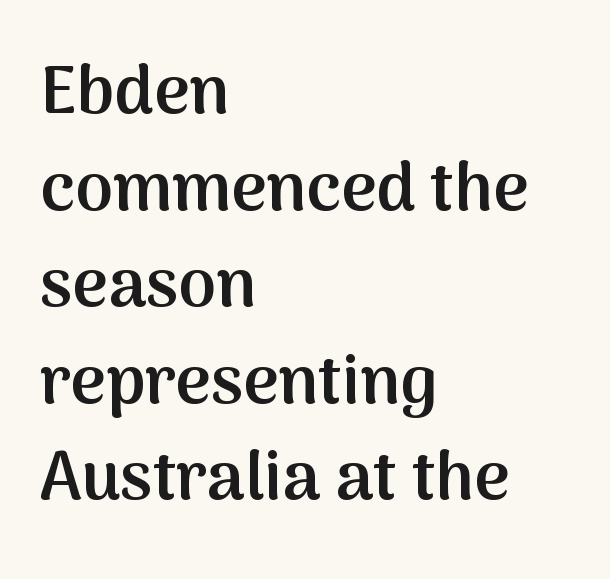
You could call the tracking neutral — neither tight nor loose. Unlike italic type, these characters show no tilt at all. Whoever set this chose a conventional vertical rhythm. Are there feet on the stems? There aren't — it's a sans.
